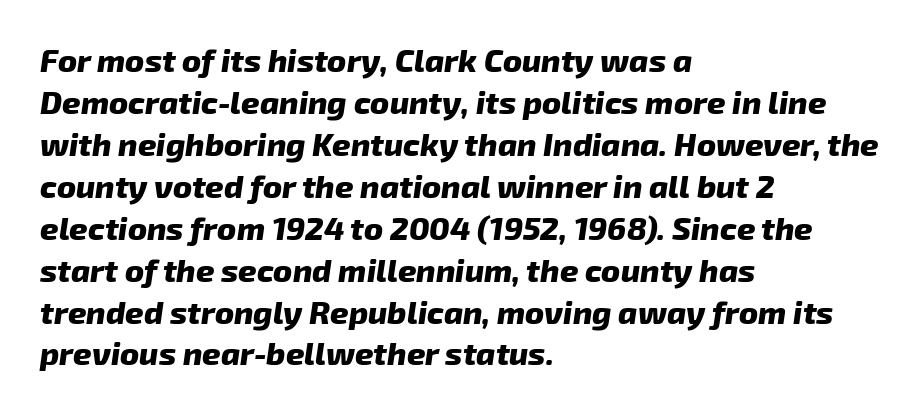
Quick note: italic. This rendering features lettering with no underline. The face used here has the dense, thick strokes of a bold. Vertical spacing — default.
